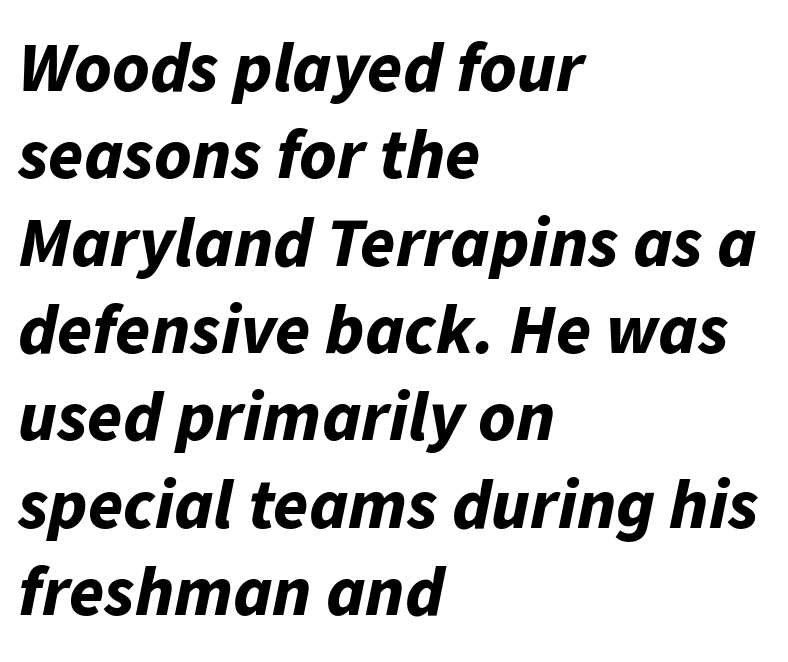
The image shows 71 px bold type, italic (leaning right); set left-aligned, line spacing 1.23x, normal letter spacing, not underlined; low stroke contrast and a medium x-height.
